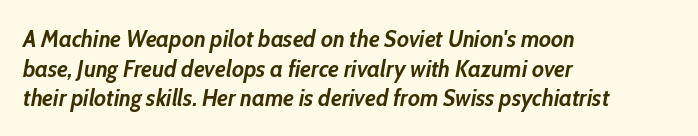
Q: Is the text bold? A: Yes.
Q: Is the text italic (slanted)? A: Yes, it leans right by about 10 degrees.
Q: Is the text underlined? A: No.
Q: How is the paragraph aligned? A: Left-aligned.
Q: Is the spacing between letters normal or unusually wide? A: Normal.
